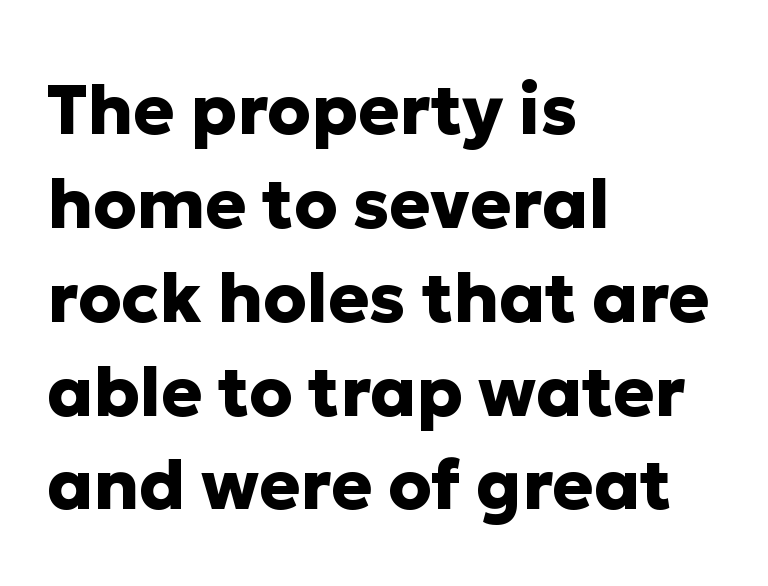
Think of a printed novel: that variable character pitch is what you see here. Rows of type keep a routine distance in the vertical direction. No word sits above an underline. A typesetter would call this zero additional tracking.
